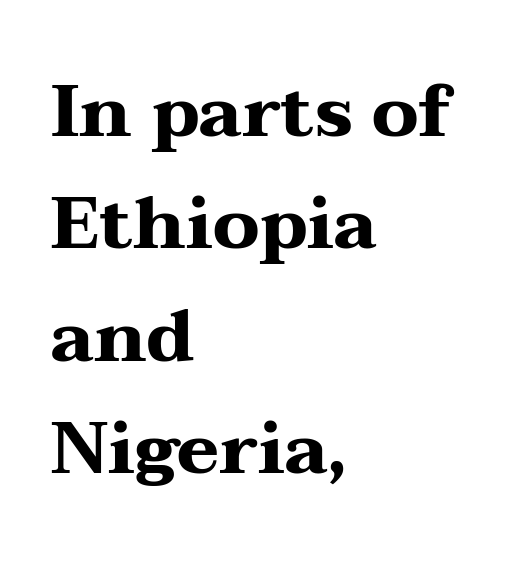
{"serif": "yes", "italic": "no", "bold": "yes", "weight": "heavy", "width": "wide", "stroke_contrast": "medium", "x_height": "medium", "monospaced": "no", "underline": "no", "align": "left", "line_spacing": "normal", "line_spacing_ratio": 1.56, "letter_spacing": "normal", "letter_spacing_em": 0.0, "glyph_px": 72}
